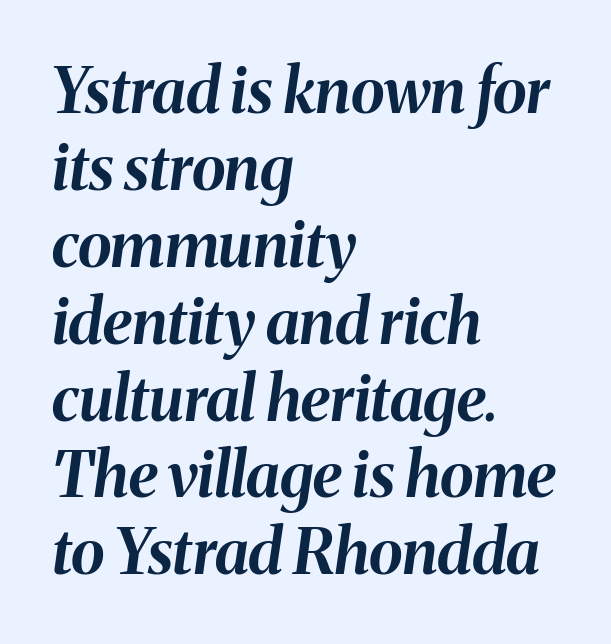
{"italic": "yes", "lean": "right", "slant_degrees": 8, "bold": "yes", "weight": "bold", "width": "normal", "stroke_contrast": "medium", "x_height": "medium", "monospaced": "no", "underline": "no", "align": "left", "line_spacing_ratio": 1.24, "letter_spacing": "normal", "letter_spacing_em": 0.0, "glyph_px": 62}
